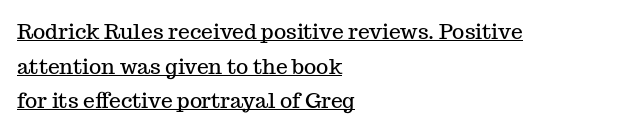
The face used here appears with an underline applied. Quick note: not italic, upright. Short and long lines alike share a common starting point at left. Each new line begins a customary step beneath the previous one. The face used here is rendered with its standard letterfit.
